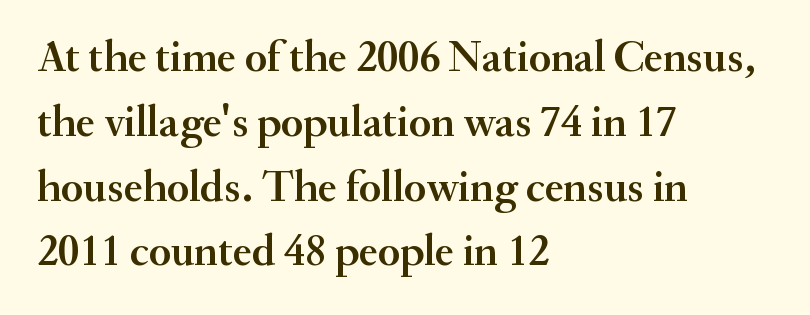
Left-aligned paragraph, ragged on the right. Unmarked baselines from the first word to the last. This sample has the flowing, uneven cadence of proportional lettering. Italic? Not at all — the glyphs are vertical. No extra tracking has been applied to these lines. One glance says typical: line gaps are just what's usual.
